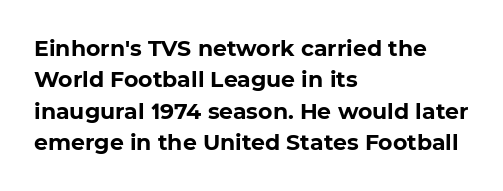
Q: Is the text bold? A: Yes.
Q: Is the text underlined? A: No.
Q: How is the paragraph aligned? A: Left-aligned.
Q: Is the spacing between letters normal or unusually wide? A: Normal.
Q: Is the spacing between lines tight, normal or loose? A: Normal.
